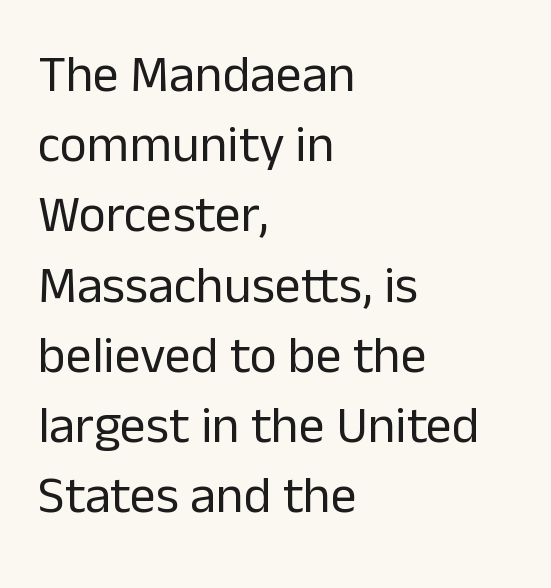
Q: Is the text bold? A: No.
Q: Is the text italic (slanted)? A: No, it is upright.
Q: Is the typeface a serif or a sans-serif typeface? A: Sans-serif.
Q: Is the text underlined? A: No.
Q: How is the paragraph aligned? A: Left-aligned.
Q: Is the spacing between letters normal or unusually wide? A: Normal.
Q: Is the spacing between lines tight, normal or loose? A: Normal.
Q: Width (condensed, normal, or wide)? A: Normal.
Q: Stroke contrast? A: Low.
Q: x-height? A: Medium.
Q: Monospaced? A: No.
